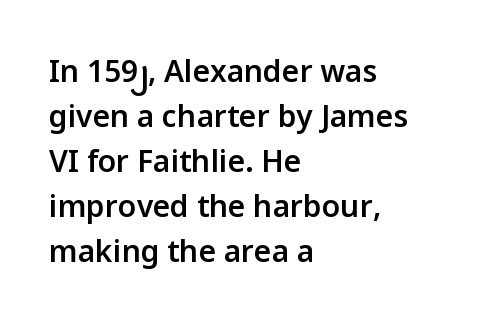
{"serif": "no", "italic": "no", "bold": "semi", "weight": "semibold", "width": "normal", "stroke_contrast": "low", "x_height": "medium", "monospaced": "no", "underline": "no", "align": "left", "line_spacing": "normal", "line_spacing_ratio": 1.5, "letter_spacing": "normal", "letter_spacing_em": 0.0, "glyph_px": 30}
